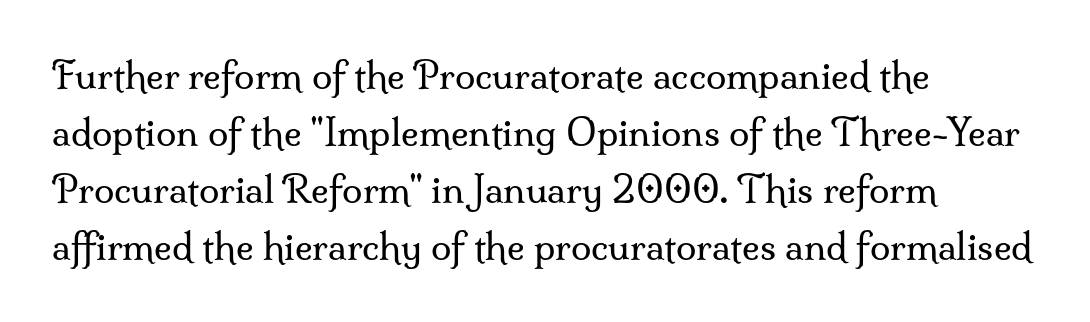
Q: Is the text bold? A: No.
Q: Is the text italic (slanted)? A: No, it is upright.
Q: Is the typeface a serif or a sans-serif typeface? A: Serif.
Q: Is the text underlined? A: No.
Q: How is the paragraph aligned? A: Left-aligned.
Q: Is the spacing between letters normal or unusually wide? A: Normal.
Q: Is the spacing between lines tight, normal or loose? A: Normal.
Q: Width (condensed, normal, or wide)? A: Normal.
Q: Stroke contrast? A: Medium.
Q: x-height? A: Small.
Q: Monospaced? A: No.
